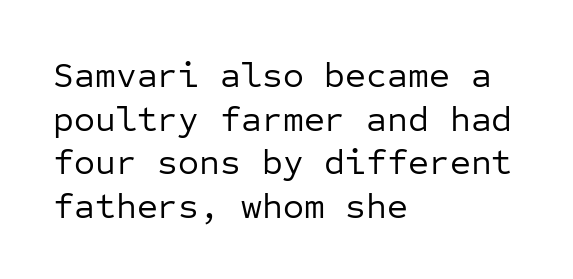
The image shows 36 px regular-weight sans-serif type, upright, monospaced; set left-aligned, line spacing 1.21x, normal letter spacing, not underlined; low stroke contrast and a medium x-height.
